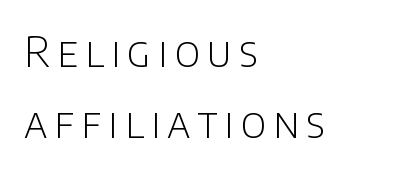
Q: Is the text bold? A: No.
Q: Is the text italic (slanted)? A: No, it is upright.
Q: Is the typeface a serif or a sans-serif typeface? A: Sans-serif.
Q: Is the text underlined? A: No.
Q: How is the paragraph aligned? A: Left-aligned.
Q: Width (condensed, normal, or wide)? A: Normal.
Q: Stroke contrast? A: Low.
Q: x-height? A: Large.
Q: Monospaced? A: No.
